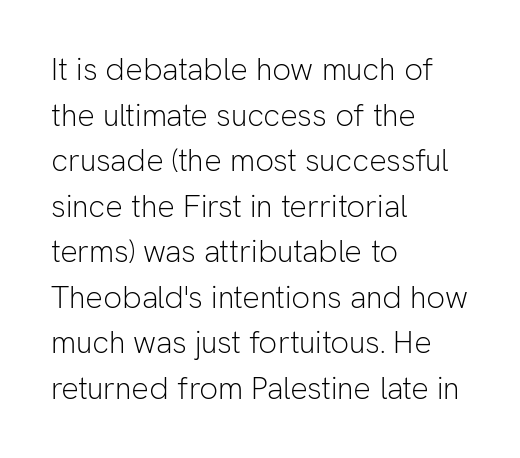
The image shows 31 px light sans-serif type, upright; set left-aligned, normal line spacing (1.47x), normal letter spacing, not underlined; low stroke contrast and a medium x-height.
